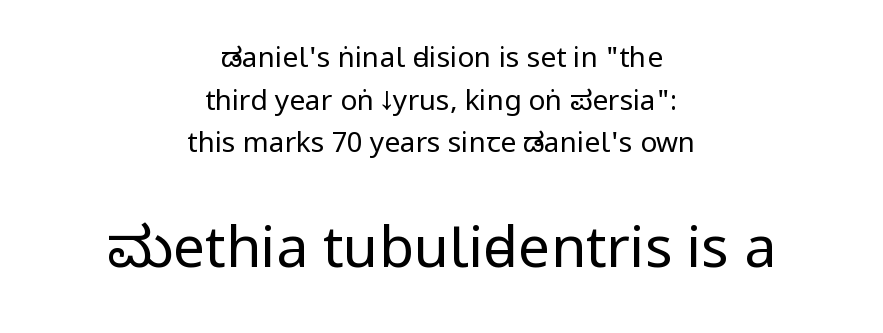
Q: Is the text bold? A: No.
Q: Is the text italic (slanted)? A: No, it is upright.
Q: Is the typeface a serif or a sans-serif typeface? A: Sans-serif.
Q: Is the text underlined? A: No.
Q: How is the paragraph aligned? A: Centered.
Q: Is the spacing between letters normal or unusually wide? A: Normal.
Q: Is the spacing between lines tight, normal or loose? A: Normal.
Q: Which block of text is set in a larger size, the first (top) or the second (bottom)? A: The second (bottom) one.
Q: Width (condensed, normal, or wide)? A: Condensed.
Q: Stroke contrast? A: Low.
Q: x-height? A: Large.
Q: Monospaced? A: No.
